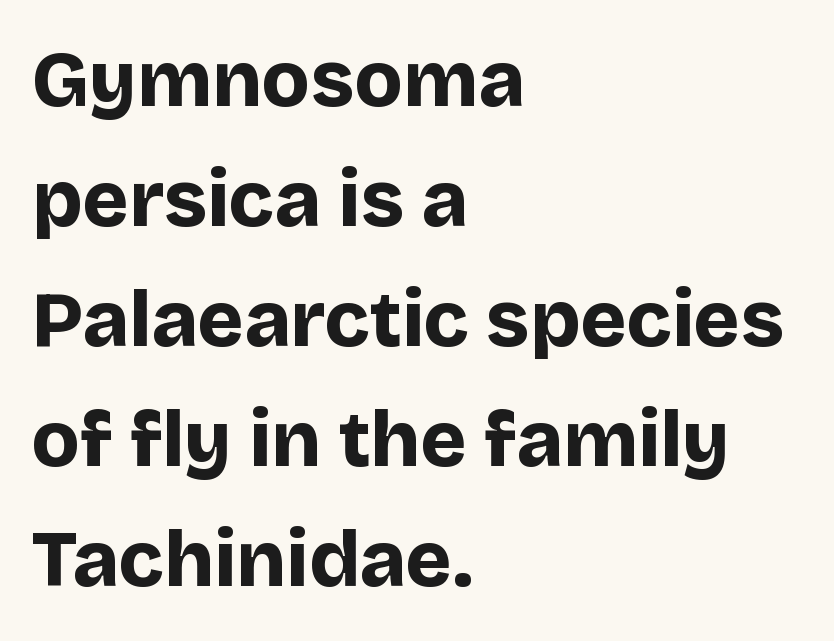
{"serif": "no", "italic": "no", "bold": "yes", "weight": "bold", "width": "normal", "stroke_contrast": "low", "x_height": "large", "monospaced": "no", "underline": "no", "align": "left", "line_spacing": "normal", "line_spacing_ratio": 1.52, "letter_spacing": "normal", "letter_spacing_em": 0.0, "glyph_px": 79}
